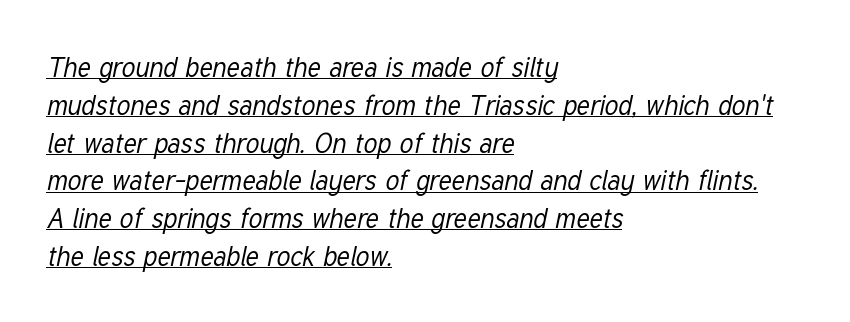
The type is set solid horizontally, with unmodified tracking. The typeface has the unassuming heft of standard copy or less. The rendering applies a slant to the glyphs. A typesetter would call this leading conventional body-copy spacing.
